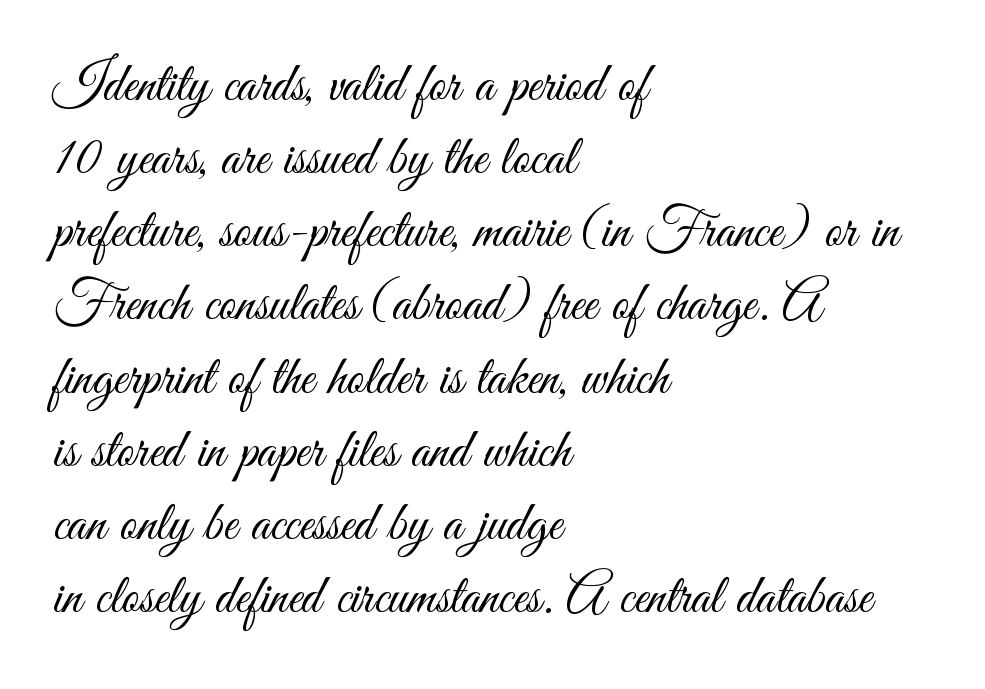
The image shows 55 px light, condensed sans-serif type; set left-aligned, normal line spacing (1.33x), normal letter spacing, not underlined; medium stroke contrast and a small x-height.
